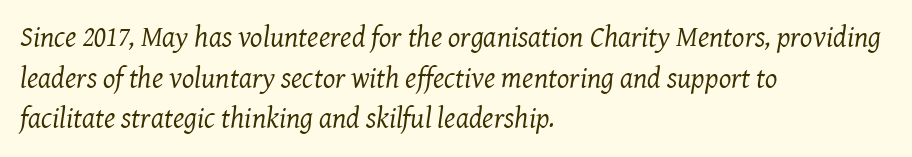
{"serif": "yes", "italic": "yes", "lean": "right", "slant_degrees": 8, "bold": "no", "weight": "regular", "width": "normal", "stroke_contrast": "medium", "x_height": "medium", "monospaced": "no", "underline": "no", "align": "left", "line_spacing": "normal", "line_spacing_ratio": 1.4, "letter_spacing": "normal", "letter_spacing_em": 0.0, "glyph_px": 29}
